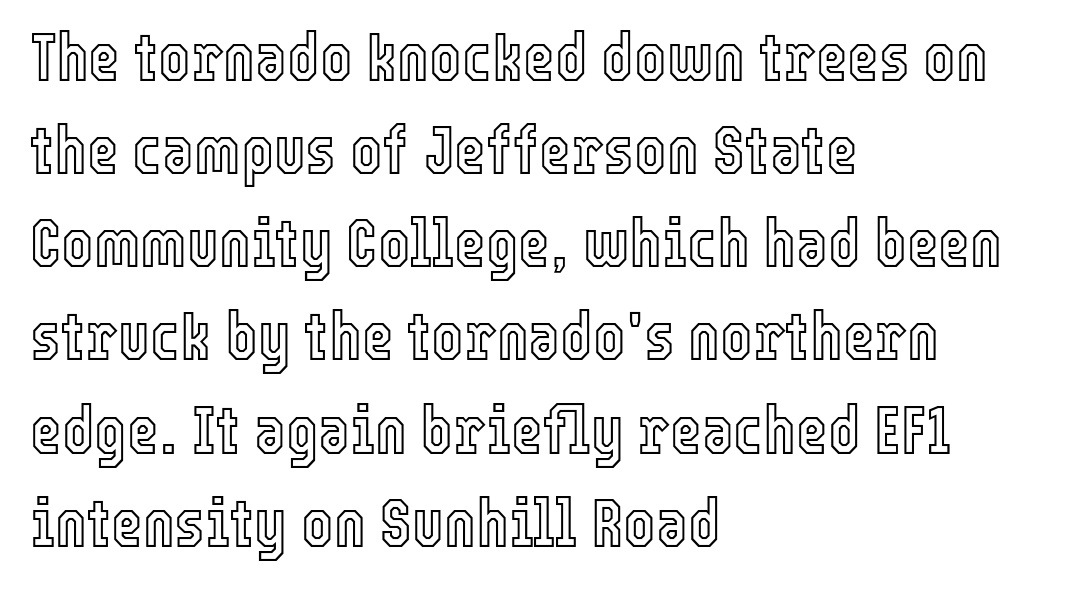
Q: Is the text italic (slanted)? A: No, it is upright.
Q: Is the text underlined? A: No.
Q: How is the paragraph aligned? A: Left-aligned.
Q: Is the spacing between letters normal or unusually wide? A: Normal.
Q: Is the spacing between lines tight, normal or loose? A: Normal.
Q: Width (condensed, normal, or wide)? A: Condensed.
Q: x-height? A: Medium.
Q: Monospaced? A: No.
